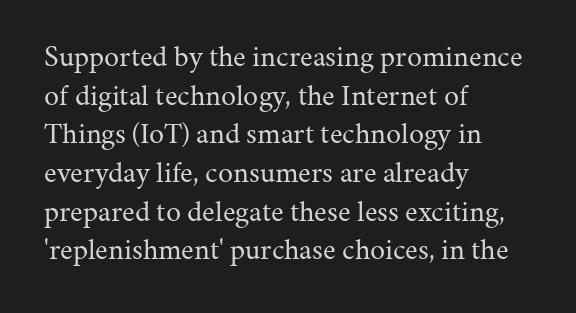
Q: Is the text bold? A: No.
Q: Is the text italic (slanted)? A: No, it is upright.
Q: Is the typeface a serif or a sans-serif typeface? A: Serif.
Q: Is the text underlined? A: No.
Q: How is the paragraph aligned? A: Left-aligned.
Q: Is the spacing between letters normal or unusually wide? A: Normal.
Q: Is the spacing between lines tight, normal or loose? A: Normal.
Q: Width (condensed, normal, or wide)? A: Normal.
Q: Stroke contrast? A: Medium.
Q: x-height? A: Medium.
Q: Monospaced? A: No.
